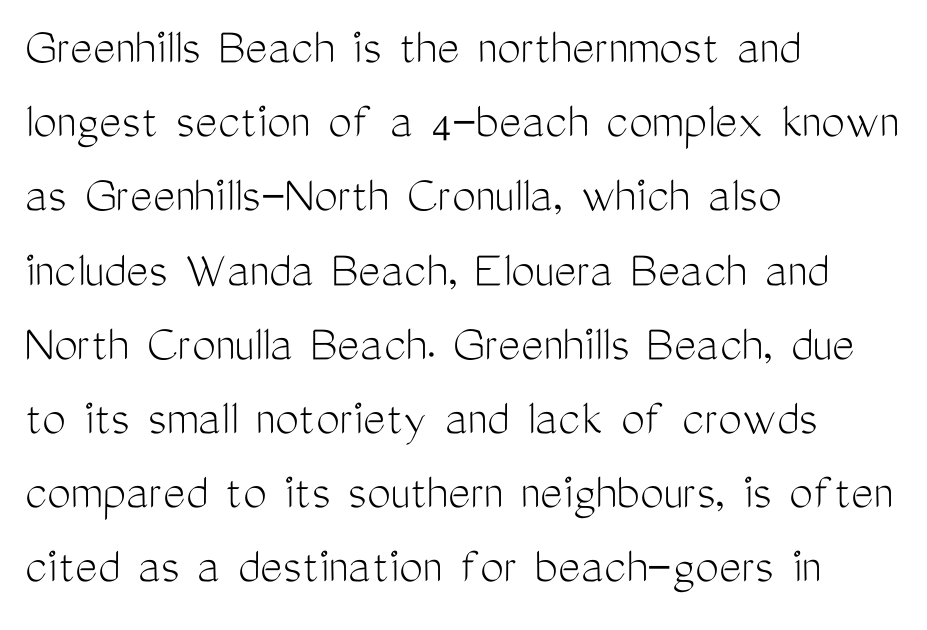
The image shows 53 px light, condensed sans-serif type, upright; set left-aligned, normal line spacing (1.4x), normal letter spacing, not underlined; medium stroke contrast and a medium x-height.
